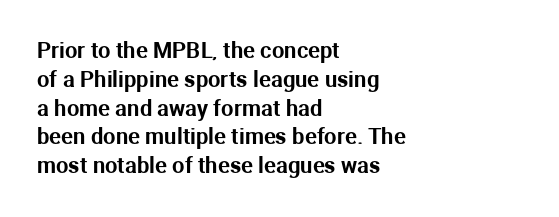
Q: Is the text italic (slanted)? A: No, it is upright.
Q: Is the text underlined? A: No.
Q: How is the paragraph aligned? A: Left-aligned.
Q: Is the spacing between letters normal or unusually wide? A: Normal.
Q: Is the spacing between lines tight, normal or loose? A: Normal.
